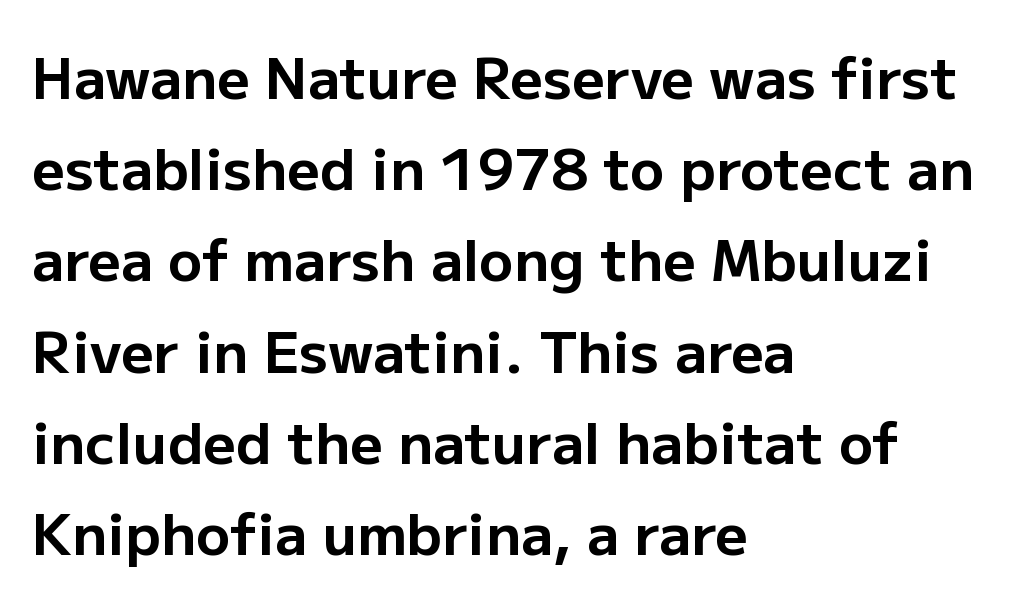
Q: Is the text bold? A: Yes.
Q: Is the text italic (slanted)? A: No, it is upright.
Q: Is the typeface a serif or a sans-serif typeface? A: Sans-serif.
Q: Is the text underlined? A: No.
Q: How is the paragraph aligned? A: Left-aligned.
Q: Is the spacing between letters normal or unusually wide? A: Normal.
Q: Is the spacing between lines tight, normal or loose? A: Normal.
Q: Width (condensed, normal, or wide)? A: Normal.
Q: Stroke contrast? A: Low.
Q: x-height? A: Medium.
Q: Monospaced? A: No.
